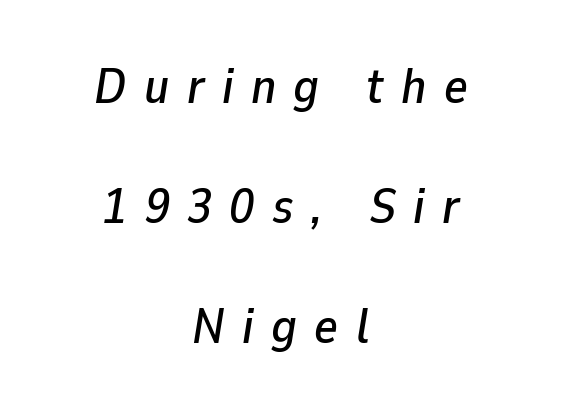
{"italic": "yes", "lean": "right", "slant_degrees": 9, "width": "normal", "stroke_contrast": "low", "x_height": "medium", "monospaced": "no", "underline": "no", "align": "center", "line_spacing": "loose", "line_spacing_ratio": 2.4, "letter_spacing": "wide", "letter_spacing_em": 0.35, "glyph_px": 50}
